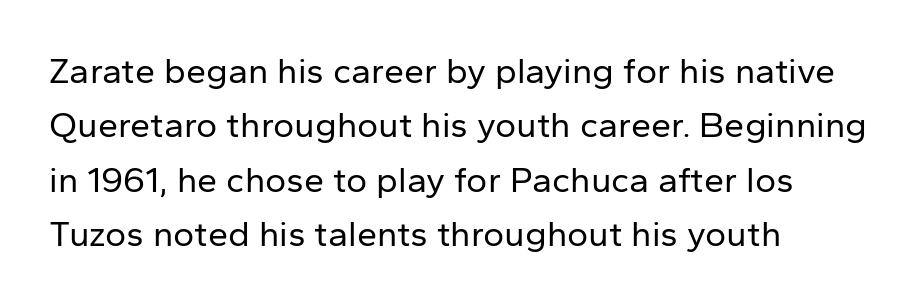
Q: Is the text bold? A: No.
Q: Is the text italic (slanted)? A: No, it is upright.
Q: Is the typeface a serif or a sans-serif typeface? A: Sans-serif.
Q: Is the text underlined? A: No.
Q: How is the paragraph aligned? A: Left-aligned.
Q: Is the spacing between letters normal or unusually wide? A: Normal.
Q: Is the spacing between lines tight, normal or loose? A: Normal.
Q: Width (condensed, normal, or wide)? A: Normal.
Q: Stroke contrast? A: Low.
Q: x-height? A: Medium.
Q: Monospaced? A: No.
